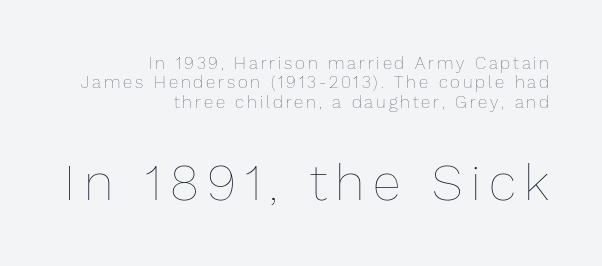
Q: Is the text bold? A: No.
Q: Is the text italic (slanted)? A: No, it is upright.
Q: Is the text underlined? A: No.
Q: How is the paragraph aligned? A: Right-aligned.
Q: Is the spacing between lines tight, normal or loose? A: Tight.
Q: Which block of text is set in a larger size, the first (top) or the second (bottom)? A: The second (bottom) one.
Q: Width (condensed, normal, or wide)? A: Normal.
Q: Stroke contrast? A: Low.
Q: x-height? A: Medium.
Q: Monospaced? A: No.
